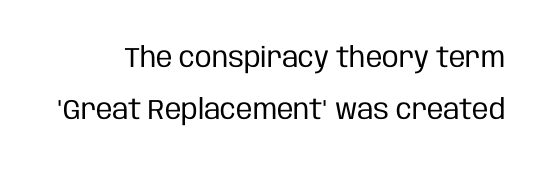
{"serif": "no", "italic": "no", "bold": "no", "weight": "regular", "width": "condensed", "stroke_contrast": "low", "x_height": "large", "monospaced": "no", "underline": "no", "line_spacing_ratio": 1.86, "letter_spacing": "normal", "letter_spacing_em": 0.0, "glyph_px": 28}
